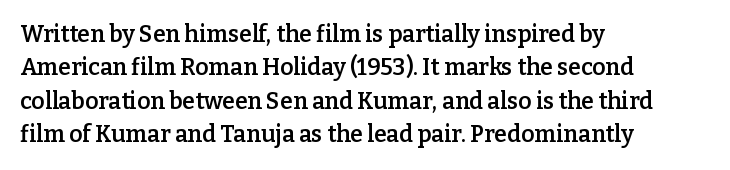
The image shows 23 px text type, upright; set left-aligned, normal line spacing (1.45x), normal letter spacing, not underlined.
